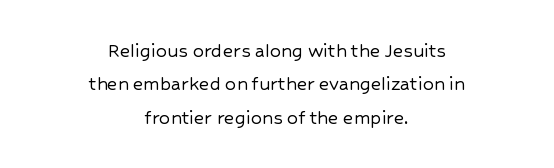
This rendering uses center alignment, leaving both contours irregular but symmetric. Quick note: not italic, upright. Baseline-to-baseline distance is the conventional proportion of letter height. The string is rendered with underlining switched off. How are the letters spaced? Ordinarily, with no added tracking.
